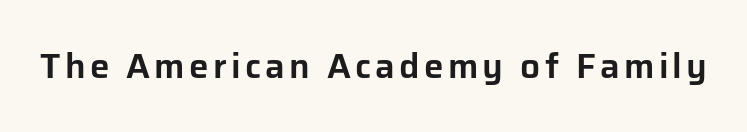
{"serif": "no", "italic": "no", "width": "normal", "stroke_contrast": "low", "x_height": "medium", "monospaced": "no", "underline": "no", "glyph_px": 35}
